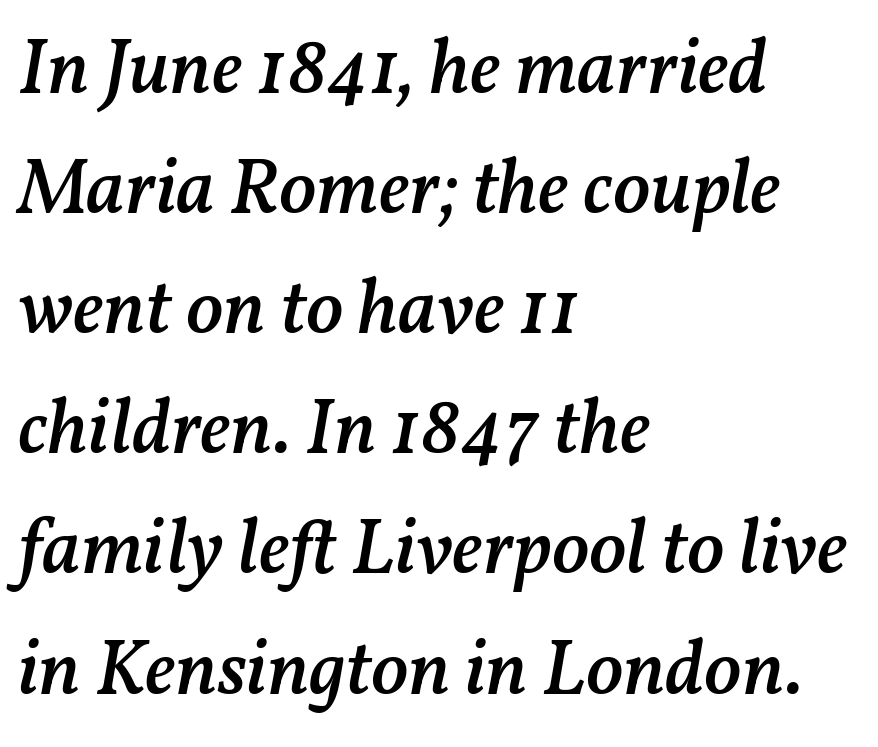
Proportional: the letters do not fall into vertical columns. A student would call this left alignment; a typographer would say flush left, rag right. The horizontal fit of the characters is conventional and even. Emphasis by weight is partial: semibold.
